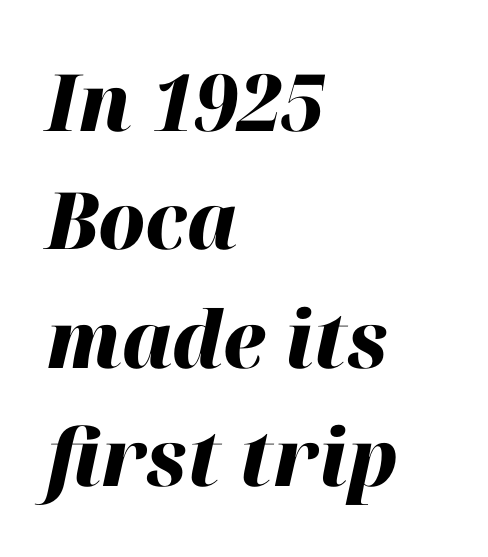
The image shows 79 px heavy type, italic (leaning right); set left-aligned, normal line spacing (1.5x), normal letter spacing, not underlined; high stroke contrast and a medium x-height.
